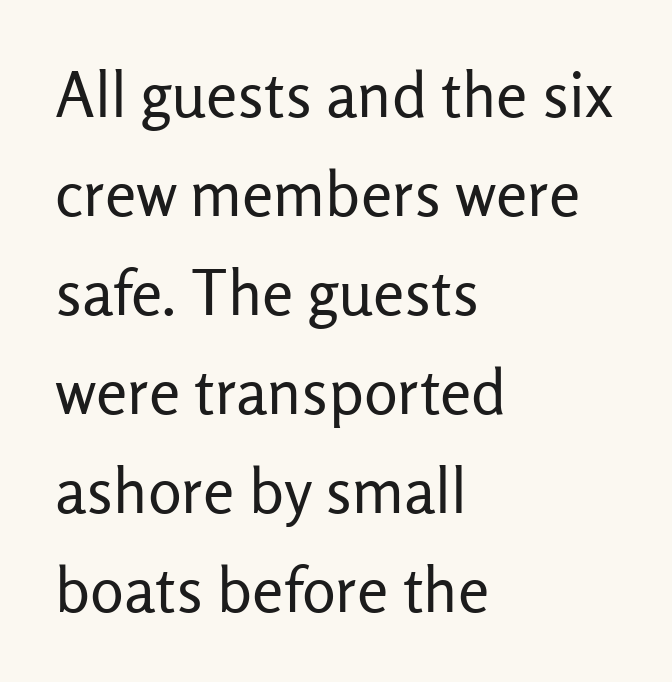
The image shows 63 px regular-weight sans-serif type, upright; set left-aligned, normal line spacing (1.57x), normal letter spacing, not underlined; low stroke contrast and a medium x-height.
